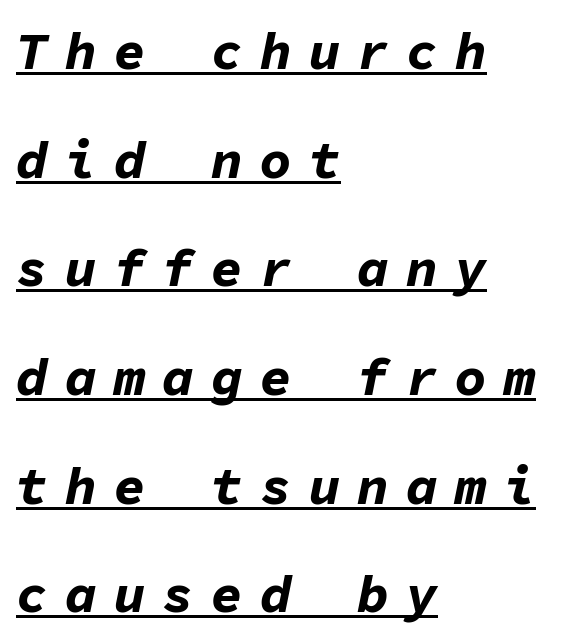
The image shows 53 px bold type, italic (leaning right), monospaced; set left-aligned, loose line spacing (2.05x), unusually wide letter spacing (+0.32 em), underlined; low stroke contrast and a medium x-height.
